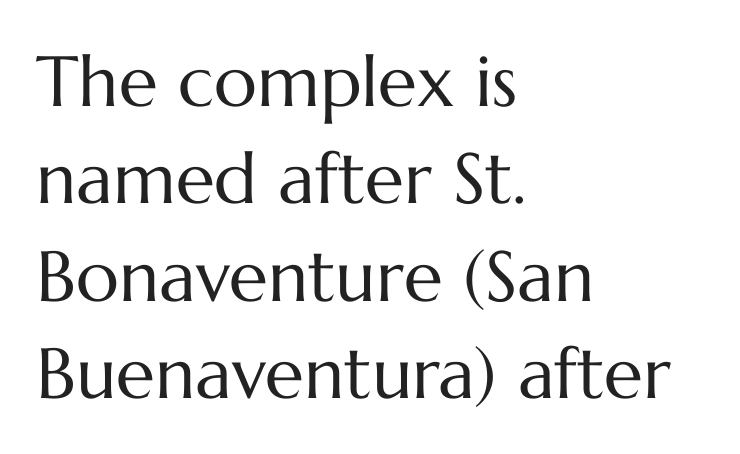
The words here are not underlined. Horizontal alignment here is leftward, the default for most running prose. The letterforms sit shoulder to shoulder at normal distance. The passage shown stacks its lines at a standard gap. You could not count columns in this text — the font is proportionally spaced.
